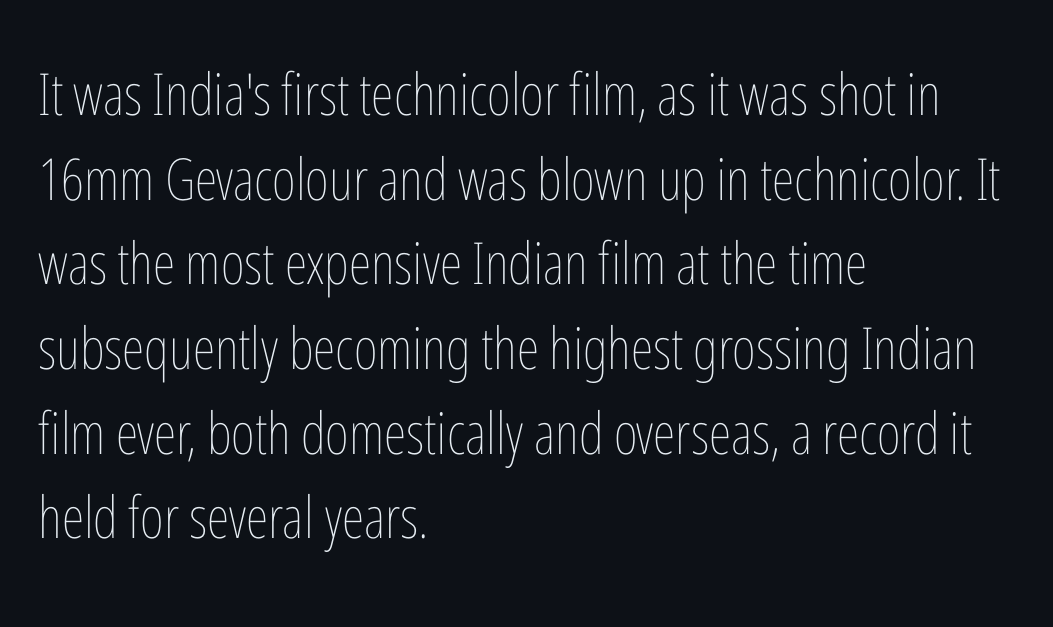
{"italic": "no", "bold": "no", "weight": "thin", "width": "condensed", "stroke_contrast": "low", "x_height": "medium", "monospaced": "no", "underline": "no", "align": "left", "line_spacing": "normal", "line_spacing_ratio": 1.46, "letter_spacing": "normal", "letter_spacing_em": 0.0, "glyph_px": 58}
